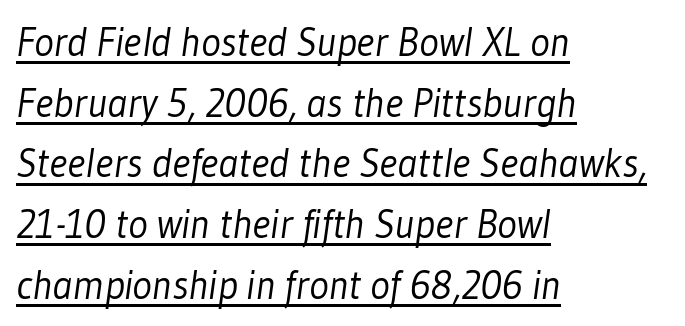
Q: Is the text bold? A: No.
Q: Is the typeface a serif or a sans-serif typeface? A: Sans-serif.
Q: Is the text underlined? A: Yes.
Q: How is the paragraph aligned? A: Left-aligned.
Q: Is the spacing between letters normal or unusually wide? A: Normal.
Q: Is the spacing between lines tight, normal or loose? A: Normal.
Q: Width (condensed, normal, or wide)? A: Condensed.
Q: Stroke contrast? A: Low.
Q: x-height? A: Medium.
Q: Monospaced? A: No.
